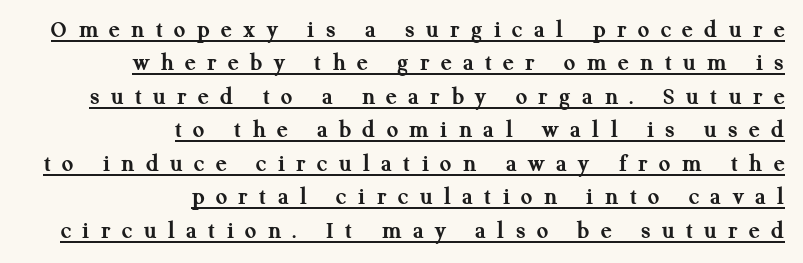
{"italic": "no", "bold": "yes", "underline": "yes", "align": "right", "line_spacing": "normal", "line_spacing_ratio": 1.34, "letter_spacing": "wide", "letter_spacing_em": 0.46, "glyph_px": 25}
